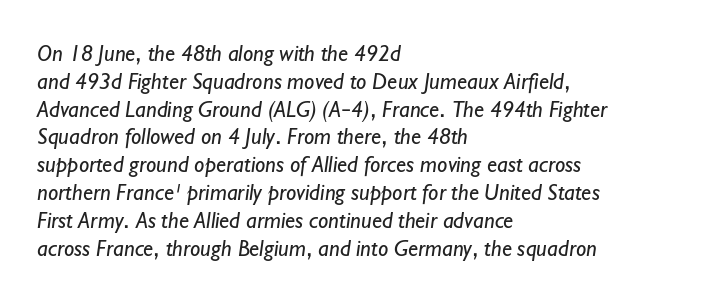
The image shows 23 px text type; set left-aligned, line spacing 1.21x, normal letter spacing, not underlined.
